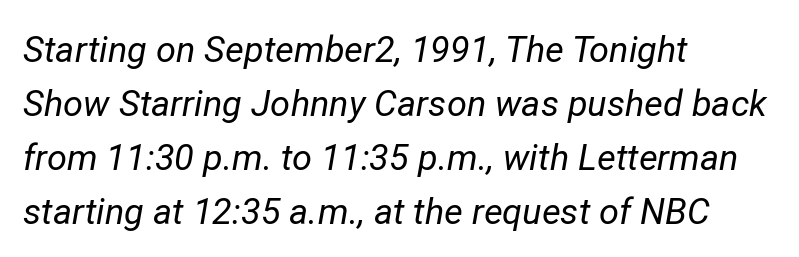
Q: Is the text bold? A: No.
Q: Is the text italic (slanted)? A: Yes, it leans right by about 12 degrees.
Q: Is the text underlined? A: No.
Q: How is the paragraph aligned? A: Left-aligned.
Q: Is the spacing between letters normal or unusually wide? A: Normal.
Q: Is the spacing between lines tight, normal or loose? A: Normal.
Q: Width (condensed, normal, or wide)? A: Normal.
Q: Stroke contrast? A: Low.
Q: x-height? A: Medium.
Q: Monospaced? A: No.
